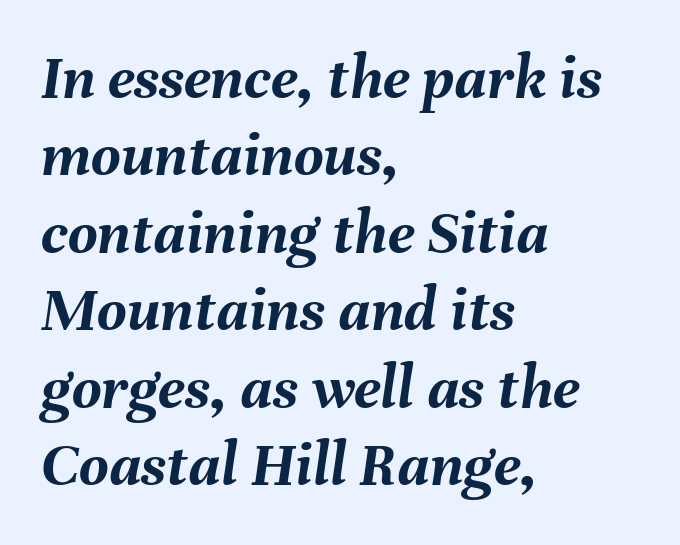
Rule under the text: the space is simply empty. Designer's note — italics engaged. Standard letterfit; no display-style spreading of the glyphs. Do the characters align in a grid? No, the font is proportional. Line starts are locked; line ends wander. Thick stems and heavy bowls — unmistakably bold.
